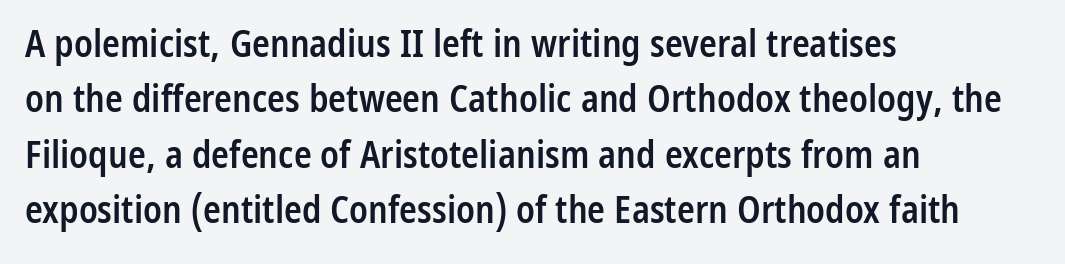
Line starts are locked; line ends wander. Every stem runs plumb, perpendicular to the baseline. A sans-serif font was chosen for this passage. How heavy is the stroke? Medium-heavy — a semibold, shy of bold. Character widths vary here, with narrow letters taking less room than wide ones. What's the leading like? Ordinary, nothing unusual.
